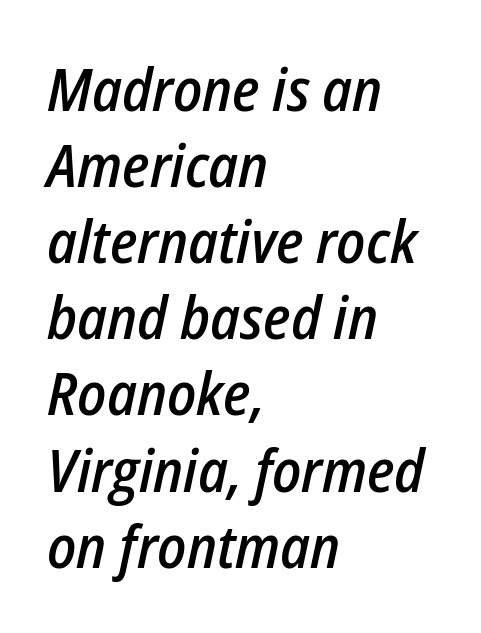
The image shows 59 px semibold, condensed type, italic (leaning right); set left-aligned, normal line spacing (1.29x), normal letter spacing, not underlined; low stroke contrast and a medium x-height.
